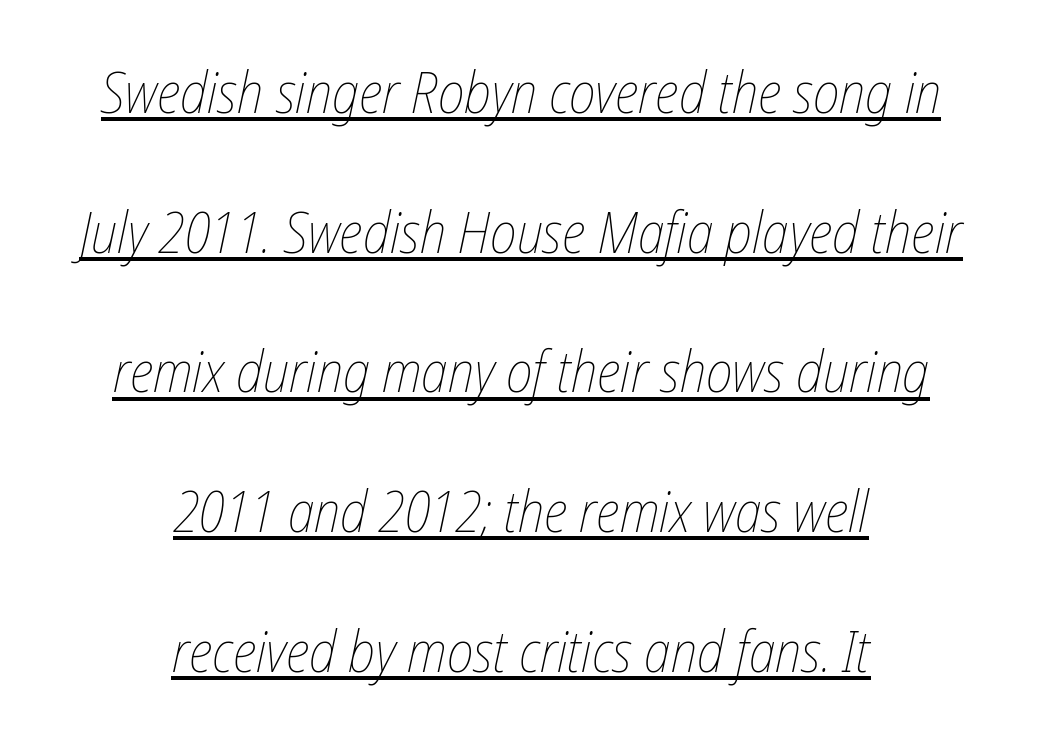
Q: Is the text bold? A: No.
Q: Is the text italic (slanted)? A: Yes, it leans right by about 12 degrees.
Q: Is the text underlined? A: Yes.
Q: How is the paragraph aligned? A: Centered.
Q: Is the spacing between letters normal or unusually wide? A: Normal.
Q: Is the spacing between lines tight, normal or loose? A: Loose.
Q: Width (condensed, normal, or wide)? A: Condensed.
Q: Stroke contrast? A: Low.
Q: x-height? A: Medium.
Q: Monospaced? A: No.
